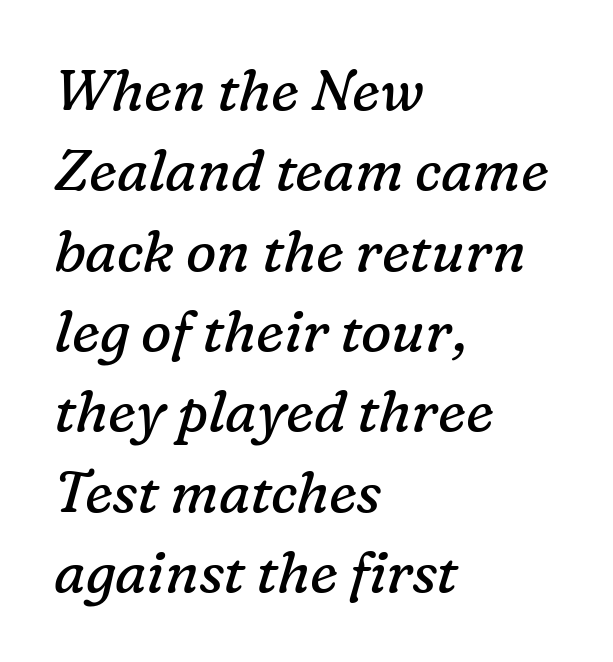
{"serif": "yes", "italic": "yes", "lean": "right", "slant_degrees": 16, "bold": "no", "weight": "regular", "width": "normal", "stroke_contrast": "low", "x_height": "medium", "monospaced": "no", "underline": "no", "align": "left", "line_spacing": "normal", "line_spacing_ratio": 1.41, "letter_spacing": "normal", "letter_spacing_em": 0.0, "glyph_px": 57}
